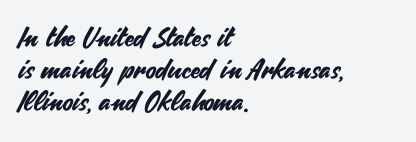
Q: Is the text italic (slanted)? A: Yes.
Q: Is the text underlined? A: No.
Q: How is the paragraph aligned? A: Left-aligned.
Q: Is the spacing between letters normal or unusually wide? A: Normal.
